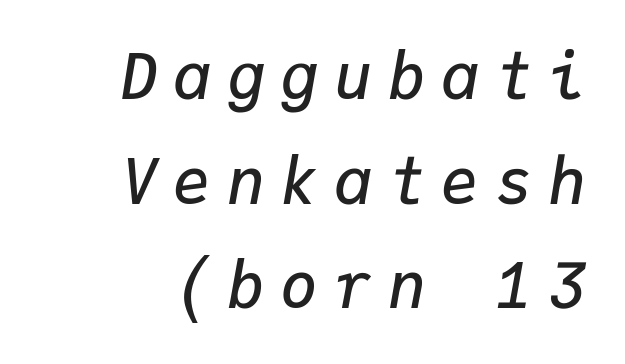
{"italic": "yes", "lean": "right", "slant_degrees": 9, "bold": "semi", "weight": "semibold", "width": "normal", "stroke_contrast": "low", "x_height": "medium", "monospaced": "yes", "underline": "no", "line_spacing": "normal", "line_spacing_ratio": 1.66, "letter_spacing": "wide", "letter_spacing_em": 0.25, "glyph_px": 63}
